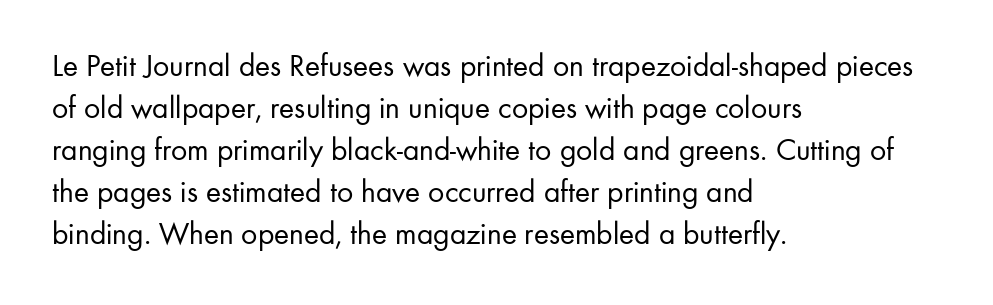
Descenders hang freely into open space. You could call the tracking neutral — neither tight nor loose. Each letter keeps its own natural width here, so spacing adapts to shape. The face looks like a standard text weight, possibly lighter.
